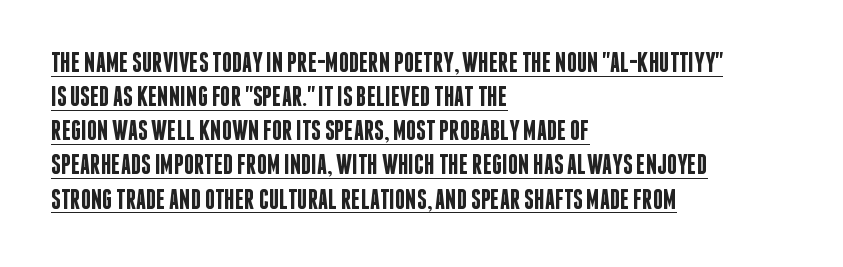
Q: Is the text bold? A: Semi-bold.
Q: Is the text italic (slanted)? A: No, it is upright.
Q: Is the typeface a serif or a sans-serif typeface? A: Sans-serif.
Q: Is the text underlined? A: Yes.
Q: How is the paragraph aligned? A: Left-aligned.
Q: Is the spacing between letters normal or unusually wide? A: Normal.
Q: Width (condensed, normal, or wide)? A: Condensed.
Q: Stroke contrast? A: Low.
Q: x-height? A: Large.
Q: Monospaced? A: No.
